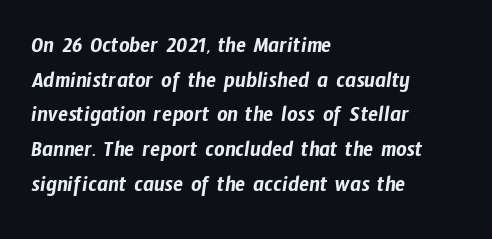
Inter-character spacing is left at the font's built-in metrics. The rendering uses a moderate line-height, typical for paragraphs. Plain, unruled lines of type. The typesetter chose a ragged-right arrangement here.
